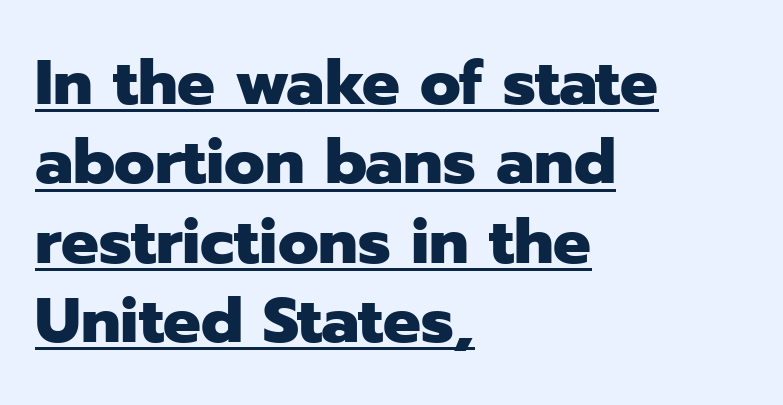
The image shows 63 px heavy sans-serif type, upright; set left-aligned, normal line spacing (1.26x), normal letter spacing, underlined; low stroke contrast and a medium x-height.
